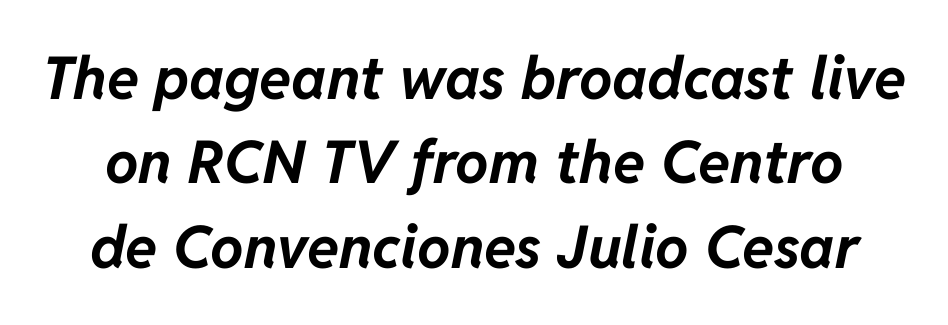
{"italic": "yes", "lean": "right", "slant_degrees": 11, "bold": "yes", "weight": "bold", "width": "normal", "stroke_contrast": "low", "x_height": "medium", "monospaced": "no", "underline": "no", "line_spacing": "normal", "line_spacing_ratio": 1.43, "letter_spacing": "normal", "letter_spacing_em": 0.0, "glyph_px": 59}
